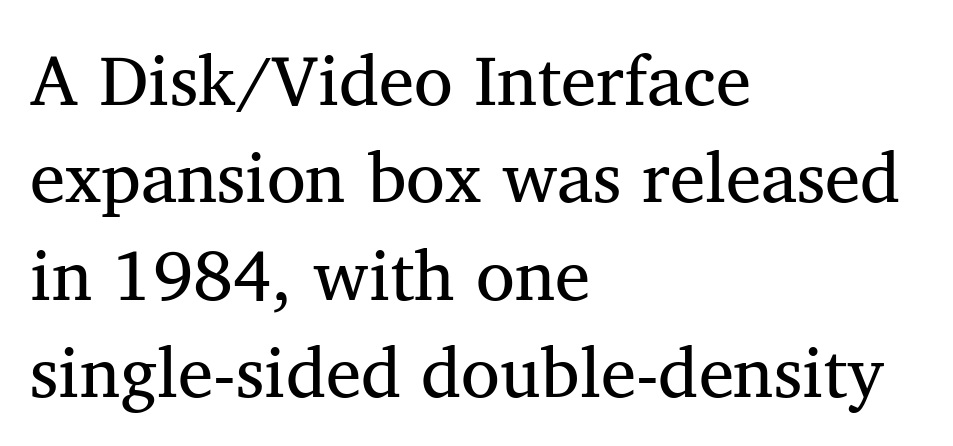
{"serif": "yes", "width": "normal", "stroke_contrast": "medium", "x_height": "medium", "monospaced": "no", "underline": "no", "align": "left", "line_spacing": "normal", "line_spacing_ratio": 1.37, "letter_spacing": "normal", "letter_spacing_em": 0.0, "glyph_px": 71}
